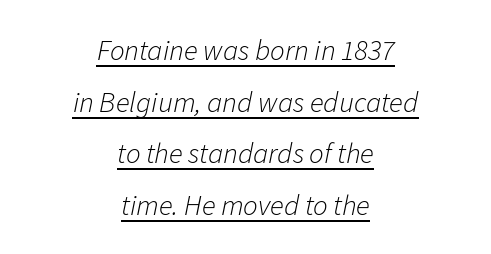
{"italic": "yes", "lean": "right", "slant_degrees": 11, "bold": "no", "weight": "light", "width": "normal", "stroke_contrast": "low", "x_height": "medium", "monospaced": "no", "underline": "yes", "align": "center", "line_spacing_ratio": 1.78, "letter_spacing": "normal", "letter_spacing_em": 0.0, "glyph_px": 29}
